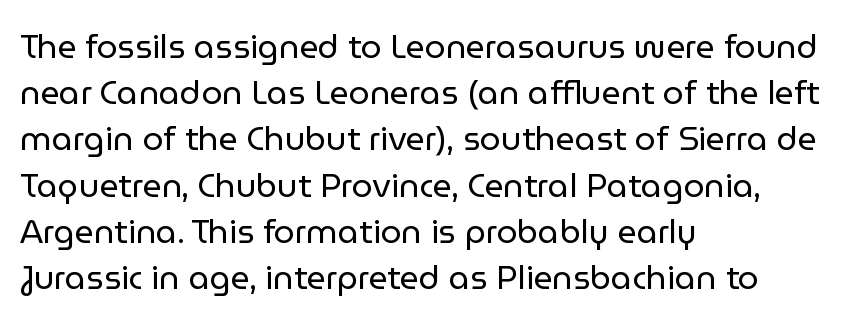
Where is the straight margin? On the left. A typesetter would call this zero additional tracking. How would I describe the line gaps? Plain and ordinary. Vertical strokes here are truly vertical. Stem width sits at or under what a default text font uses. A typesetter would call this proportional, since set widths differ per character.
